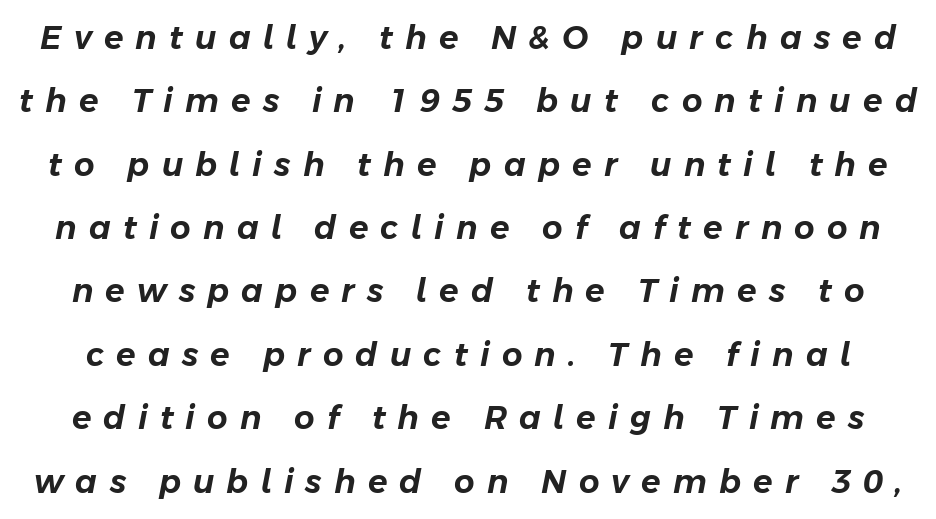
{"italic": "yes", "lean": "right", "slant_degrees": 11, "width": "normal", "stroke_contrast": "low", "x_height": "medium", "monospaced": "no", "underline": "no", "line_spacing": "loose", "line_spacing_ratio": 1.98, "letter_spacing": "wide", "letter_spacing_em": 0.38, "glyph_px": 32}
